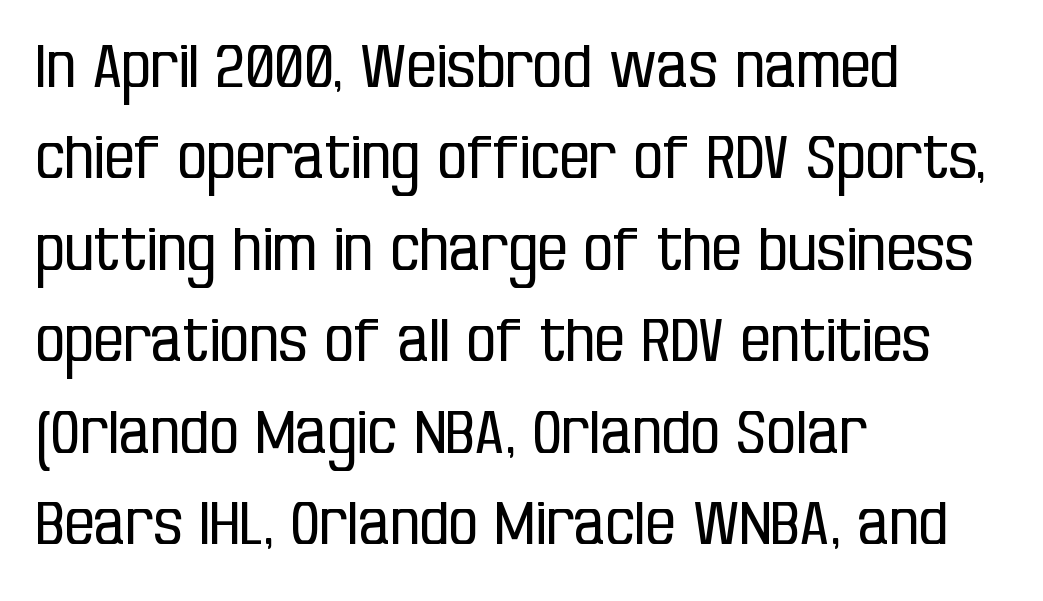
Heft: none added — not bold. Look at the bottom of the vertical strokes: they stop flat, with no serifs. Rendered with straight, roman letterforms. Bare-footed words on every line. Vertically, the passage feels balanced, rows spaced as you'd expect.
